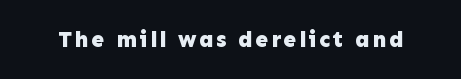
The words here are not underlined. Ascenders rise straight up at ninety degrees. What weight is shown? A full bold with thick strokes.
